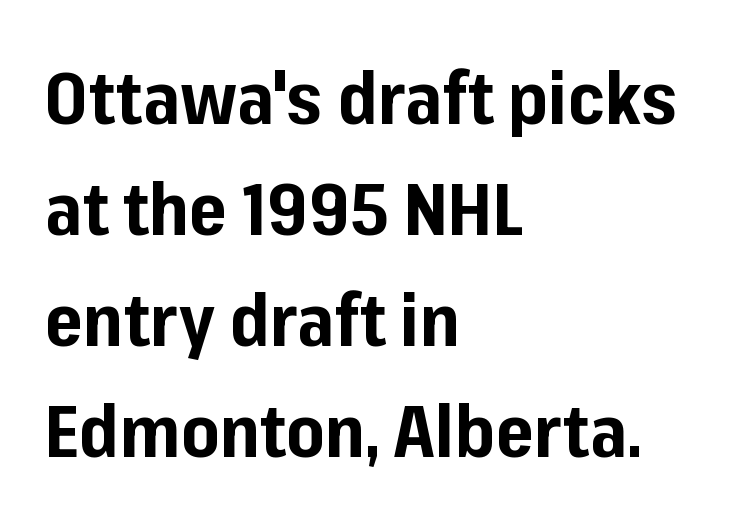
{"serif": "no", "italic": "no", "bold": "yes", "weight": "bold", "width": "normal", "stroke_contrast": "low", "x_height": "medium", "monospaced": "no", "underline": "no", "align": "left", "line_spacing": "normal", "line_spacing_ratio": 1.52, "letter_spacing": "normal", "letter_spacing_em": 0.0, "glyph_px": 73}
